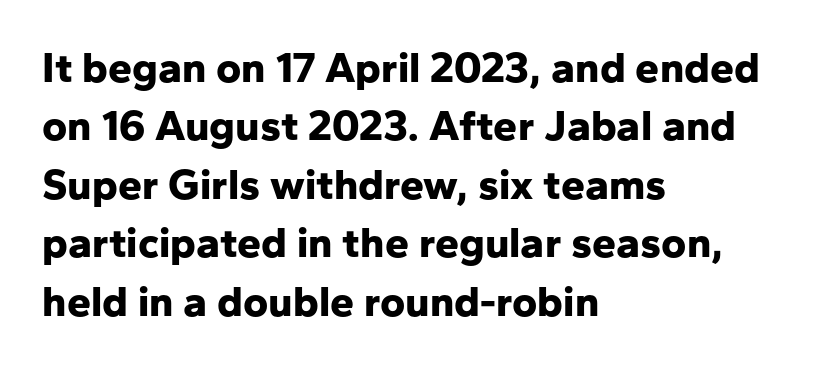
The image shows 43 px bold sans-serif type, upright; set left-aligned, normal line spacing (1.36x), normal letter spacing, not underlined; low stroke contrast and a medium x-height.
